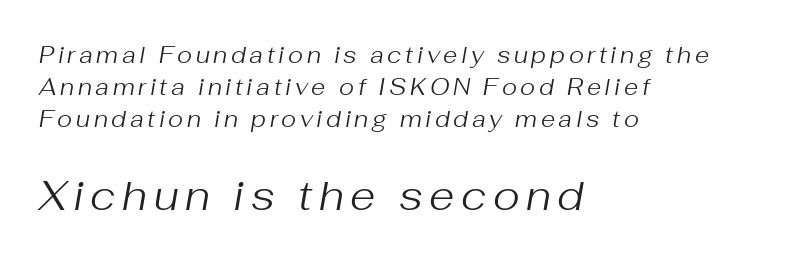
Q: Is the text bold? A: No.
Q: Is the text italic (slanted)? A: Yes, it leans right by about 10 degrees.
Q: Is the text underlined? A: No.
Q: How is the paragraph aligned? A: Left-aligned.
Q: Is the spacing between lines tight, normal or loose? A: Normal.
Q: Which block of text is set in a larger size, the first (top) or the second (bottom)? A: The second (bottom) one.
Q: Width (condensed, normal, or wide)? A: Normal.
Q: Stroke contrast? A: Medium.
Q: x-height? A: Medium.
Q: Monospaced? A: No.
